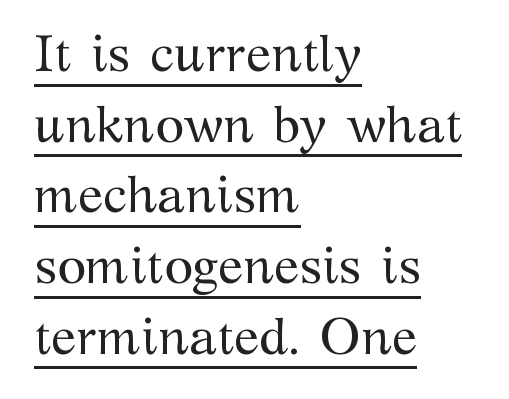
{"serif": "yes", "italic": "no", "bold": "no", "weight": "regular", "width": "normal", "stroke_contrast": "medium", "x_height": "medium", "monospaced": "no", "underline": "yes", "align": "left", "line_spacing": "normal", "line_spacing_ratio": 1.36, "letter_spacing": "normal", "letter_spacing_em": 0.0, "glyph_px": 52}
